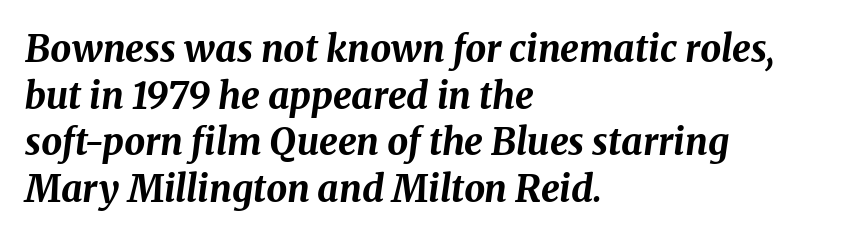
The image shows 37 px bold type, italic (leaning right); set left-aligned, normal line spacing (1.26x), normal letter spacing, not underlined; medium stroke contrast and a medium x-height.
